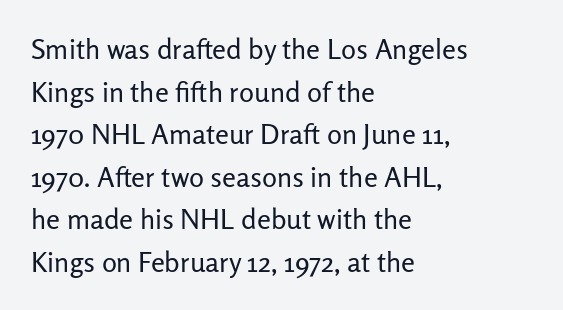
The image shows 28 px regular-weight sans-serif type, upright; set left-aligned, normal line spacing (1.52x), normal letter spacing, not underlined; low stroke contrast and a medium x-height.
